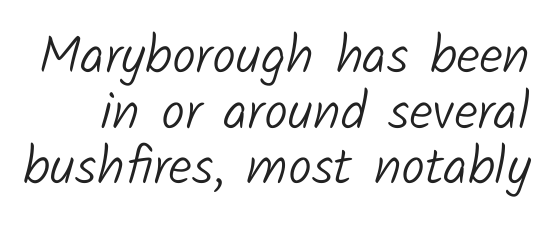
Q: Is the text bold? A: No.
Q: Is the typeface a serif or a sans-serif typeface? A: Sans-serif.
Q: Is the text underlined? A: No.
Q: Is the spacing between letters normal or unusually wide? A: Normal.
Q: Is the spacing between lines tight, normal or loose? A: Tight.
Q: Width (condensed, normal, or wide)? A: Normal.
Q: Stroke contrast? A: Low.
Q: x-height? A: Medium.
Q: Monospaced? A: No.
